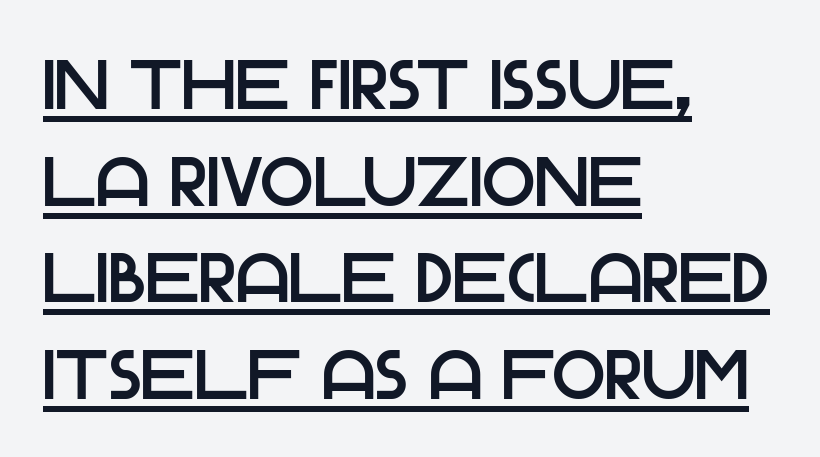
Q: Is the text italic (slanted)? A: No, it is upright.
Q: Is the typeface a serif or a sans-serif typeface? A: Sans-serif.
Q: Is the text underlined? A: Yes.
Q: How is the paragraph aligned? A: Left-aligned.
Q: Is the spacing between letters normal or unusually wide? A: Normal.
Q: Is the spacing between lines tight, normal or loose? A: Normal.
Q: Width (condensed, normal, or wide)? A: Normal.
Q: Stroke contrast? A: Low.
Q: x-height? A: Large.
Q: Monospaced? A: No.
